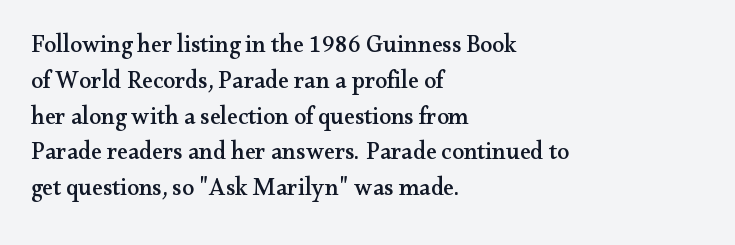
Summary of vertical rhythm: regular, with standard interline spacing. Is the block centered? No — it sits flush against the left margin. Nobody drew a line under any word here. Unlike italic type, these characters show no tilt at all.
